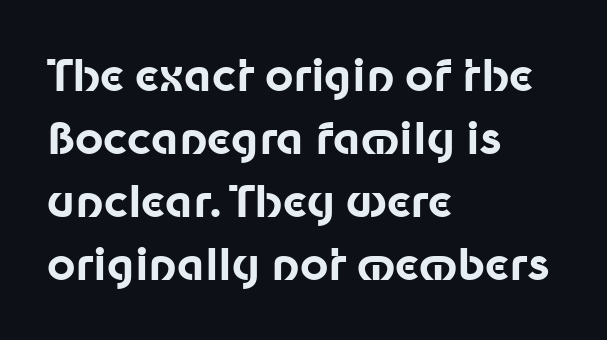
{"serif": "no", "italic": "no", "bold": "yes", "weight": "bold", "width": "normal", "stroke_contrast": "low", "x_height": "medium", "monospaced": "no", "underline": "no", "align": "left", "line_spacing": "normal", "line_spacing_ratio": 1.43, "letter_spacing": "normal", "letter_spacing_em": 0.0, "glyph_px": 44}
